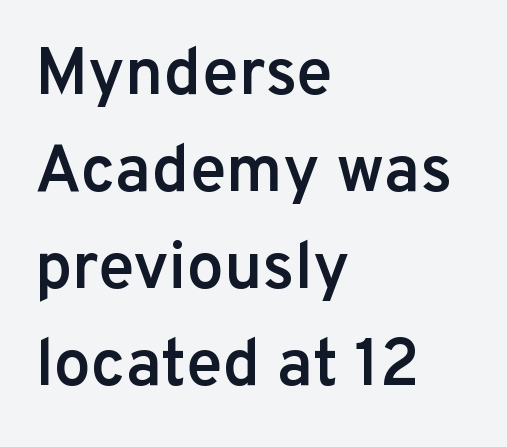
{"serif": "no", "italic": "no", "bold": "semi", "weight": "semibold", "width": "normal", "stroke_contrast": "low", "x_height": "medium", "monospaced": "no", "underline": "no", "align": "left", "line_spacing": "normal", "line_spacing_ratio": 1.47, "letter_spacing": "normal", "letter_spacing_em": 0.0, "glyph_px": 66}
